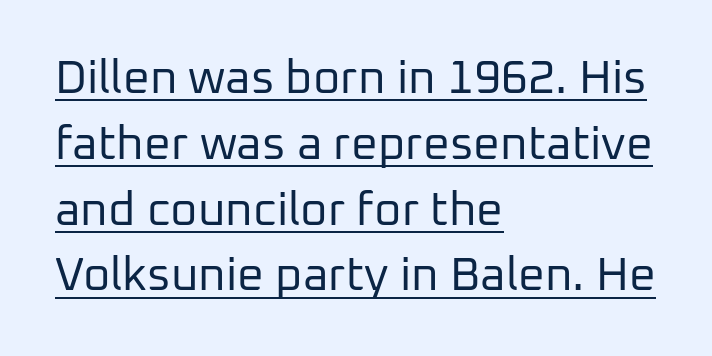
Q: Is the text bold? A: No.
Q: Is the text italic (slanted)? A: No, it is upright.
Q: Is the typeface a serif or a sans-serif typeface? A: Sans-serif.
Q: Is the text underlined? A: Yes.
Q: How is the paragraph aligned? A: Left-aligned.
Q: Is the spacing between letters normal or unusually wide? A: Normal.
Q: Is the spacing between lines tight, normal or loose? A: Normal.
Q: Width (condensed, normal, or wide)? A: Normal.
Q: Stroke contrast? A: Low.
Q: x-height? A: Medium.
Q: Monospaced? A: No.
